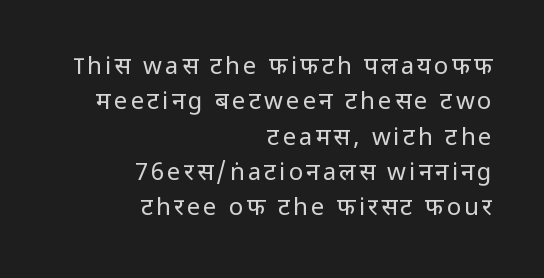
Weight: in the light-to-regular range. Upright lettering throughout. Does the copy run flush right? Yes — the right margin is perfectly even. Only glyphs here, with clear space below each row. If you measured baseline to baseline, you'd find a middling distance.
